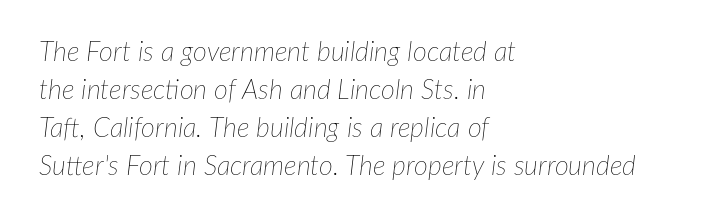
Descenders are the only things crossing below the line. Short note: letters normally spaced. The leading is moderate, giving the passage an even texture. On a weight scale, this lands at 450 or below. The lettering tilts uniformly, giving the passage an italic look.
